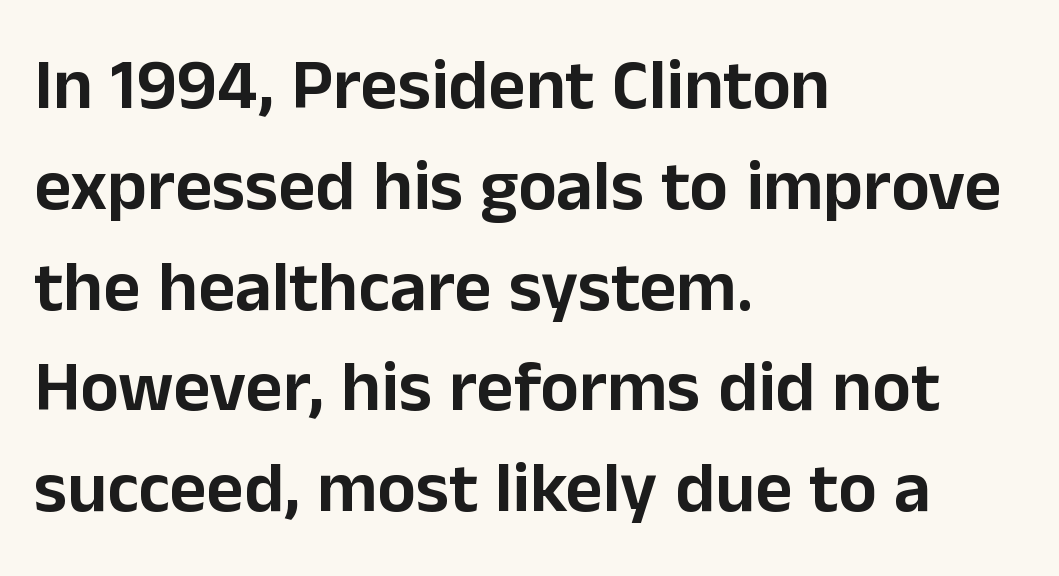
The baseline area is clear. Notice how descenders clear the ascenders below comfortably — that's standard leading. Rendered with straight, roman letterforms. These lines keep a tight, regular rhythm from letter to letter. The text was rendered using a sans face with plain stroke endings. Casual observation: everything's shoved over to the left.
